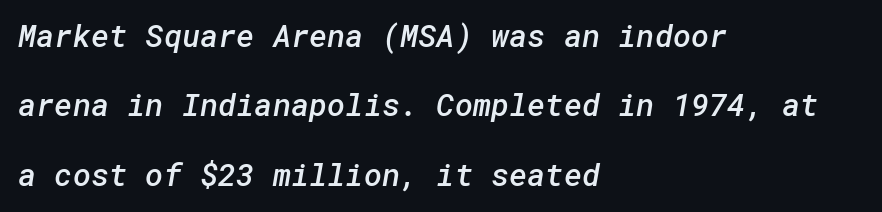
The image shows 31 px semibold sans-serif type; set left-aligned, loose line spacing (2.24x), normal letter spacing, not underlined; low stroke contrast and a medium x-height.
